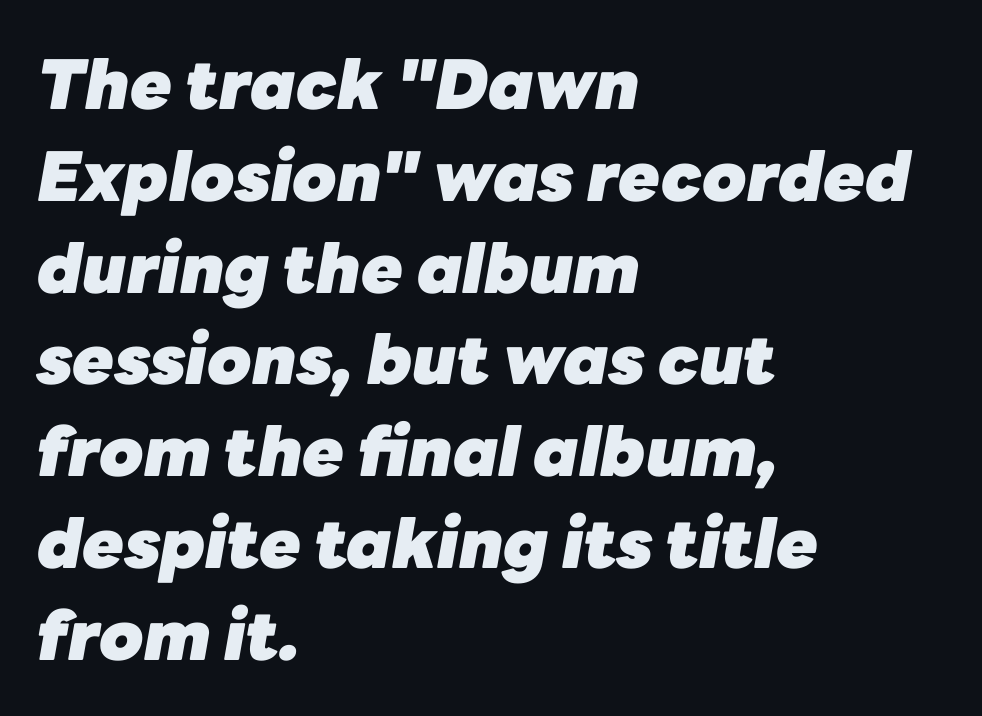
{"italic": "yes", "lean": "right", "slant_degrees": 10, "bold": "yes", "weight": "heavy", "width": "normal", "stroke_contrast": "low", "x_height": "medium", "monospaced": "no", "underline": "no", "align": "left", "line_spacing": "normal", "line_spacing_ratio": 1.35, "letter_spacing": "normal", "letter_spacing_em": 0.0, "glyph_px": 68}
